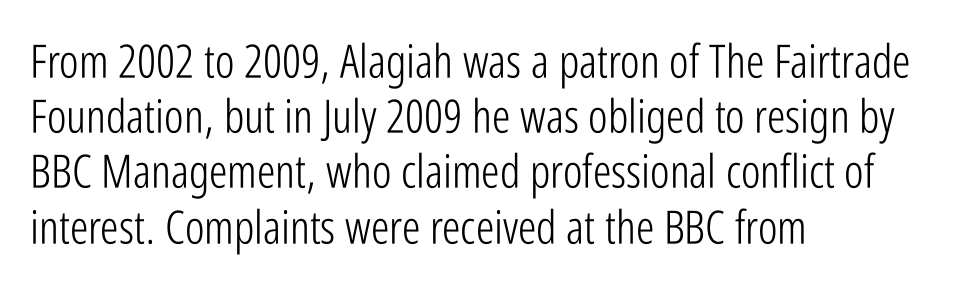
{"serif": "no", "italic": "no", "bold": "no", "weight": "light", "width": "condensed", "stroke_contrast": "low", "x_height": "medium", "monospaced": "no", "underline": "no", "align": "left", "line_spacing_ratio": 1.2, "letter_spacing": "normal", "letter_spacing_em": 0.0, "glyph_px": 46}
